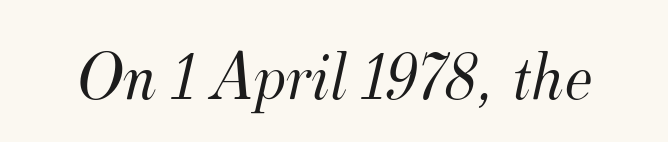
{"serif": "yes", "italic": "yes", "lean": "right", "slant_degrees": 12, "bold": "no", "weight": "light", "width": "normal", "stroke_contrast": "medium", "x_height": "small", "monospaced": "no", "underline": "no", "letter_spacing": "normal", "letter_spacing_em": 0.0, "glyph_px": 69}
